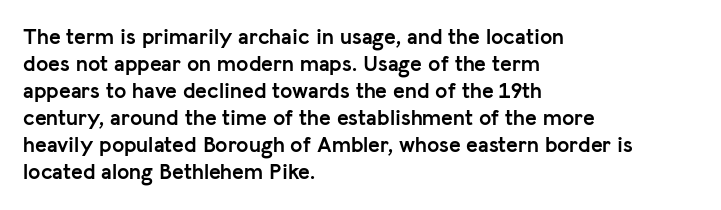
{"italic": "no", "bold": "yes", "underline": "no", "align": "left", "line_spacing_ratio": 1.23, "letter_spacing": "normal", "letter_spacing_em": 0.0, "glyph_px": 22}
